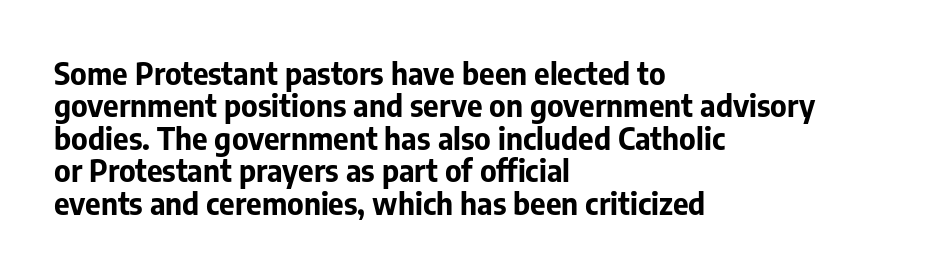
{"serif": "no", "italic": "no", "bold": "yes", "weight": "bold", "width": "normal", "stroke_contrast": "low", "x_height": "medium", "monospaced": "no", "underline": "no", "align": "left", "line_spacing": "tight", "line_spacing_ratio": 1.08, "letter_spacing": "normal", "letter_spacing_em": 0.0, "glyph_px": 30}
